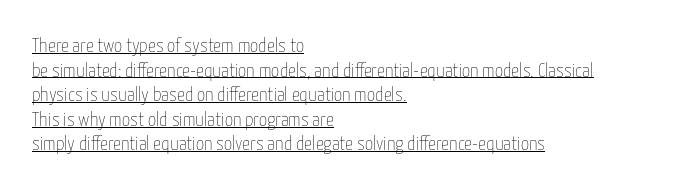
{"italic": "no", "bold": "no", "underline": "yes", "align": "left", "line_spacing_ratio": 1.23, "letter_spacing": "normal", "letter_spacing_em": 0.0, "glyph_px": 20}
